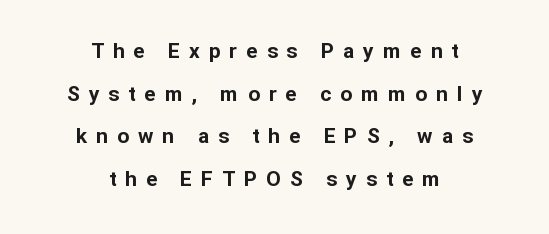
The image shows 21 px bold type, upright; set centered, loose line spacing (2.03x), unusually wide letter spacing (+0.43 em), not underlined.
